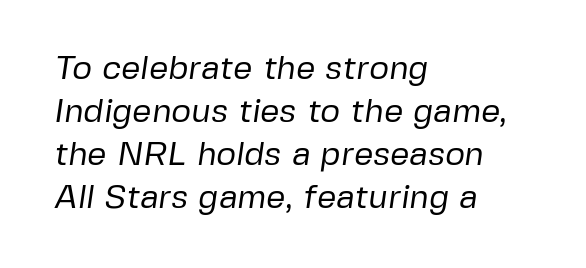
{"serif": "no", "bold": "no", "weight": "regular", "width": "normal", "stroke_contrast": "low", "x_height": "medium", "monospaced": "no", "underline": "no", "align": "left", "line_spacing": "normal", "line_spacing_ratio": 1.26, "letter_spacing": "normal", "letter_spacing_em": 0.0, "glyph_px": 34}
